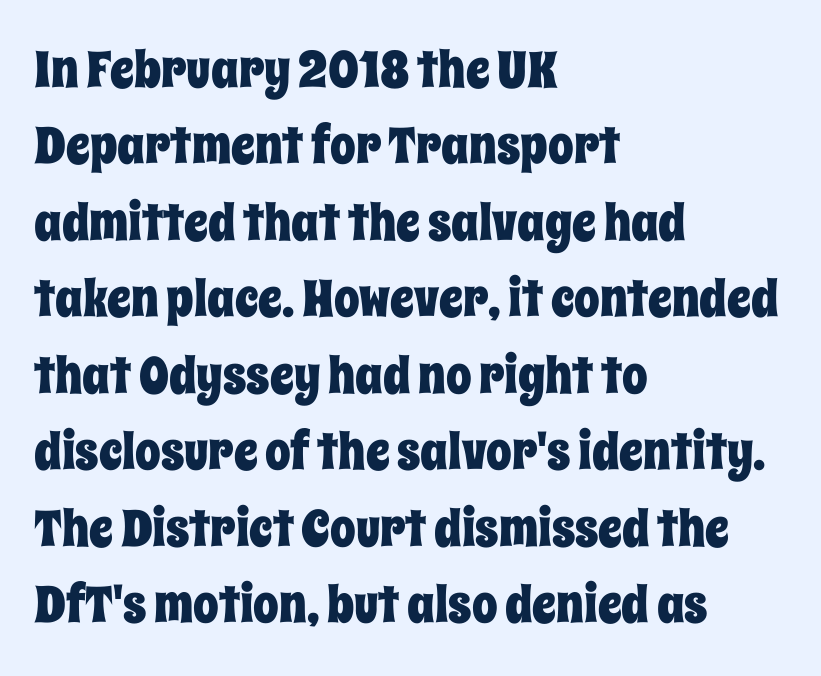
Q: Is the text italic (slanted)? A: No, it is upright.
Q: Is the text underlined? A: No.
Q: How is the paragraph aligned? A: Left-aligned.
Q: Is the spacing between letters normal or unusually wide? A: Normal.
Q: Is the spacing between lines tight, normal or loose? A: Normal.
Q: Width (condensed, normal, or wide)? A: Condensed.
Q: Stroke contrast? A: Low.
Q: x-height? A: Large.
Q: Monospaced? A: No.
